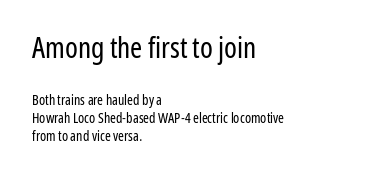
The image shows 29 px regular-weight, condensed sans-serif type, upright; set left-aligned, normal line spacing (1.28x), normal letter spacing, not underlined; the first (top) block is 2.07x larger; low stroke contrast and a medium x-height.
